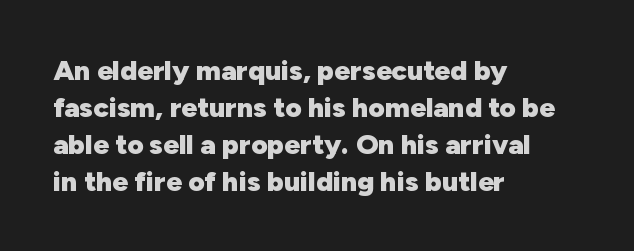
Q: Is the text bold? A: Yes.
Q: Is the text italic (slanted)? A: No, it is upright.
Q: Is the typeface a serif or a sans-serif typeface? A: Sans-serif.
Q: Is the text underlined? A: No.
Q: How is the paragraph aligned? A: Left-aligned.
Q: Is the spacing between letters normal or unusually wide? A: Normal.
Q: Is the spacing between lines tight, normal or loose? A: Normal.
Q: Width (condensed, normal, or wide)? A: Normal.
Q: Stroke contrast? A: Low.
Q: x-height? A: Medium.
Q: Monospaced? A: No.
